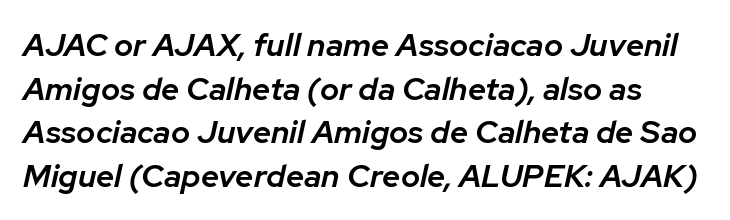
{"italic": "yes", "lean": "right", "slant_degrees": 12, "bold": "semi", "weight": "semibold", "width": "normal", "stroke_contrast": "low", "x_height": "medium", "monospaced": "no", "underline": "no", "line_spacing": "normal", "line_spacing_ratio": 1.36, "letter_spacing": "normal", "letter_spacing_em": 0.0, "glyph_px": 32}
